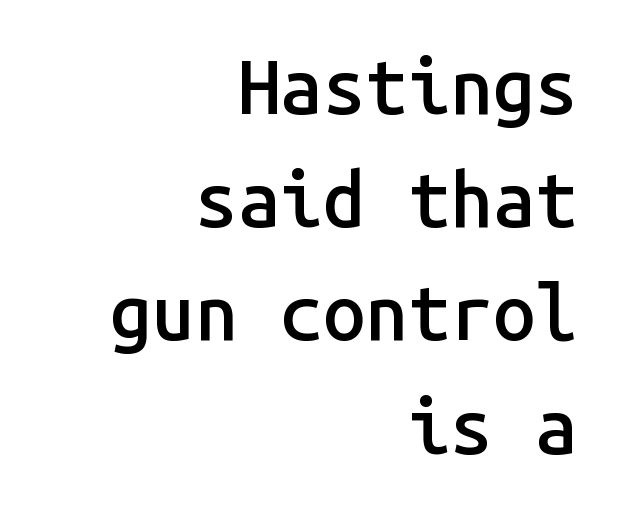
Q: Is the text bold? A: Semi-bold.
Q: Is the text italic (slanted)? A: No, it is upright.
Q: Is the typeface a serif or a sans-serif typeface? A: Sans-serif.
Q: Is the text underlined? A: No.
Q: How is the paragraph aligned? A: Right-aligned.
Q: Is the spacing between letters normal or unusually wide? A: Normal.
Q: Is the spacing between lines tight, normal or loose? A: Normal.
Q: Width (condensed, normal, or wide)? A: Normal.
Q: Stroke contrast? A: Low.
Q: x-height? A: Medium.
Q: Monospaced? A: Yes.
